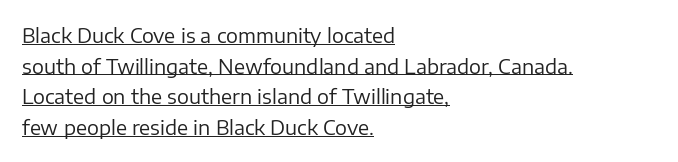
The image shows 20 px text type, upright; set left-aligned, normal line spacing (1.53x), normal letter spacing, underlined.
